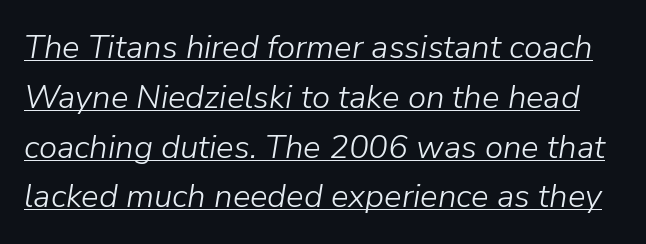
Q: Is the text bold? A: No.
Q: Is the text italic (slanted)? A: Yes, it leans right by about 9 degrees.
Q: Is the text underlined? A: Yes.
Q: Is the spacing between letters normal or unusually wide? A: Normal.
Q: Is the spacing between lines tight, normal or loose? A: Normal.
Q: Width (condensed, normal, or wide)? A: Normal.
Q: Stroke contrast? A: Low.
Q: x-height? A: Medium.
Q: Monospaced? A: No.
